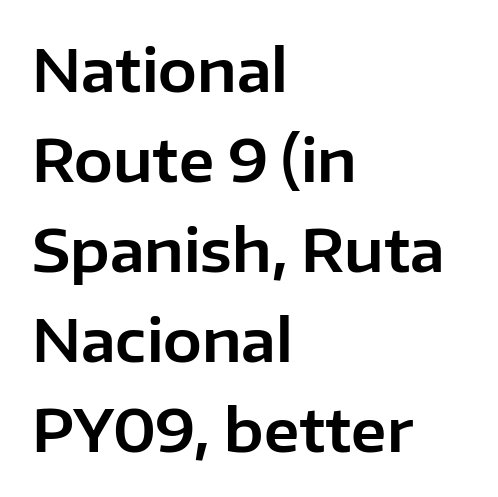
The image shows 58 px sans-serif type, upright; set left-aligned, normal line spacing (1.55x), normal letter spacing, not underlined; low stroke contrast and a medium x-height.
